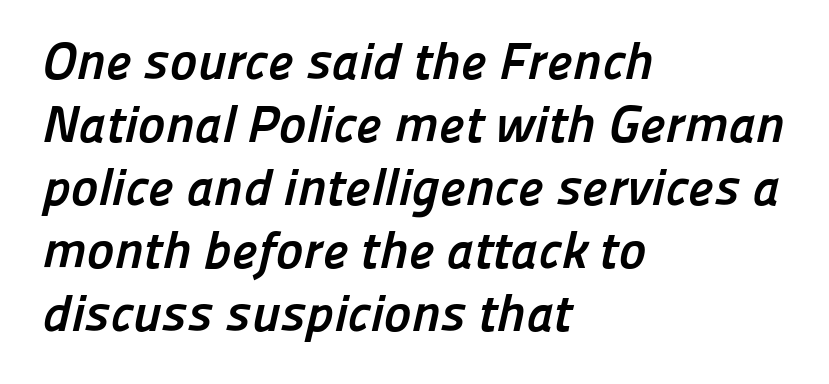
The glyphs have the mass of a bold cut. Quick note: underline off. Teacher's note: observe the even left margin — that is flush-left alignment. The characters display no serif detailing; their extremities are plain.
